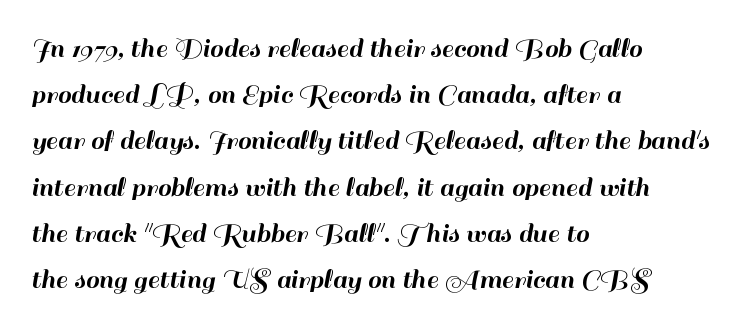
{"serif": "no", "width": "normal", "stroke_contrast": "high", "x_height": "small", "monospaced": "no", "underline": "no", "align": "left", "line_spacing": "normal", "line_spacing_ratio": 1.54, "letter_spacing": "normal", "letter_spacing_em": 0.0, "glyph_px": 30}
